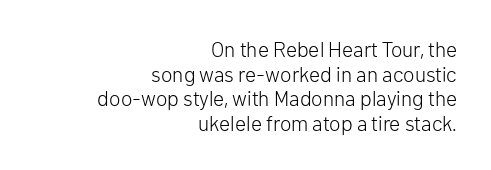
{"italic": "no", "bold": "no", "underline": "no", "align": "right", "line_spacing_ratio": 1.17, "letter_spacing": "normal", "letter_spacing_em": 0.0, "glyph_px": 21}
